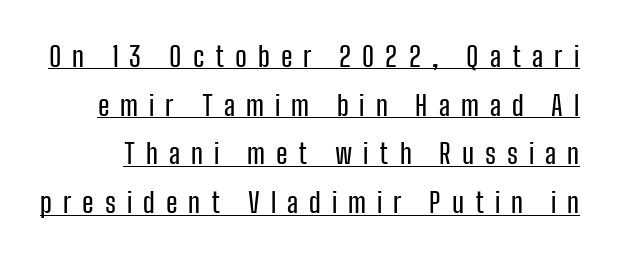
The image shows 28 px condensed sans-serif type, upright; set line spacing 1.74x, unusually wide letter spacing (+0.39 em), underlined; low stroke contrast and a medium x-height.
